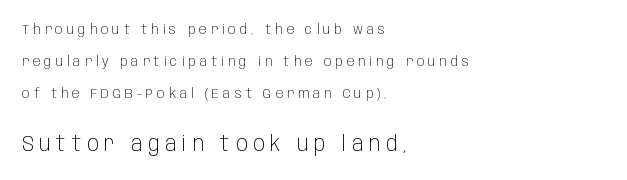
{"italic": "no", "bold": "no", "underline": "no", "align": "left", "line_spacing": "loose", "line_spacing_ratio": 2.27, "letter_spacing": "wide", "letter_spacing_em": 0.28, "larger_block": "second", "size_ratio": 1.5, "glyph_px": 21}
